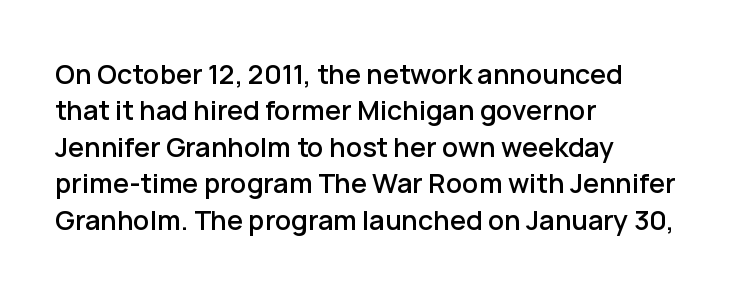
The image shows 27 px text type, upright; set left-aligned, normal line spacing (1.35x), normal letter spacing, not underlined.
